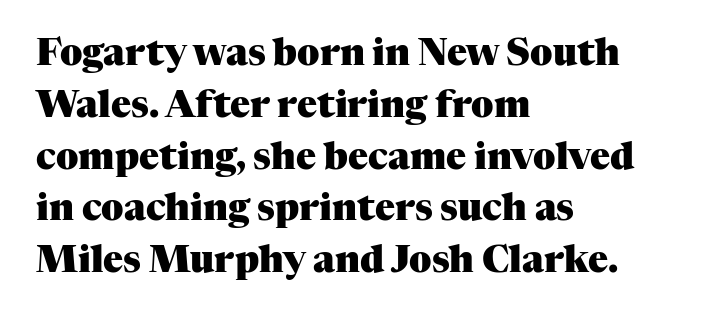
{"serif": "yes", "italic": "no", "bold": "yes", "weight": "heavy", "width": "normal", "stroke_contrast": "medium", "x_height": "medium", "monospaced": "no", "underline": "no", "align": "left", "line_spacing": "normal", "line_spacing_ratio": 1.4, "letter_spacing": "normal", "letter_spacing_em": 0.0, "glyph_px": 37}
